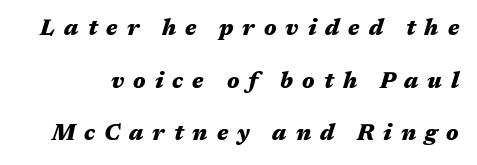
Q: Is the text bold? A: Yes.
Q: Is the text italic (slanted)? A: Yes, it leans right by about 17 degrees.
Q: Is the text underlined? A: No.
Q: Is the spacing between letters normal or unusually wide? A: Unusually wide.
Q: Is the spacing between lines tight, normal or loose? A: Loose.
